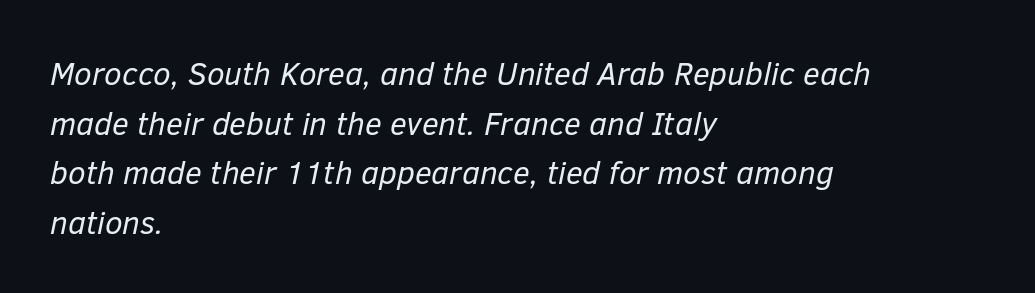
{"italic": "yes", "lean": "right", "slant_degrees": 12, "bold": "no", "weight": "regular", "width": "normal", "stroke_contrast": "low", "x_height": "medium", "monospaced": "no", "underline": "no", "align": "left", "line_spacing": "normal", "line_spacing_ratio": 1.55, "letter_spacing": "normal", "letter_spacing_em": 0.0, "glyph_px": 32}
